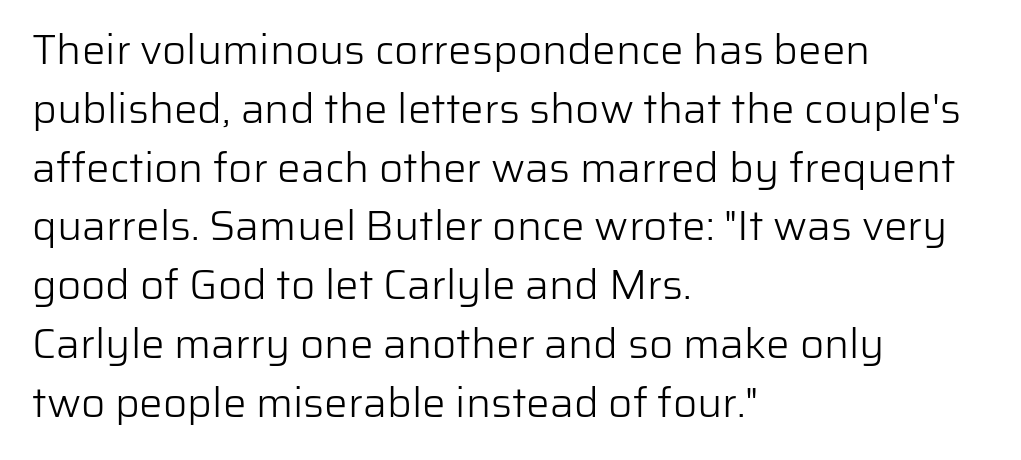
Q: Is the text bold? A: No.
Q: Is the text italic (slanted)? A: No, it is upright.
Q: Is the typeface a serif or a sans-serif typeface? A: Sans-serif.
Q: Is the text underlined? A: No.
Q: How is the paragraph aligned? A: Left-aligned.
Q: Is the spacing between letters normal or unusually wide? A: Normal.
Q: Is the spacing between lines tight, normal or loose? A: Normal.
Q: Width (condensed, normal, or wide)? A: Normal.
Q: Stroke contrast? A: Low.
Q: x-height? A: Medium.
Q: Monospaced? A: No.
